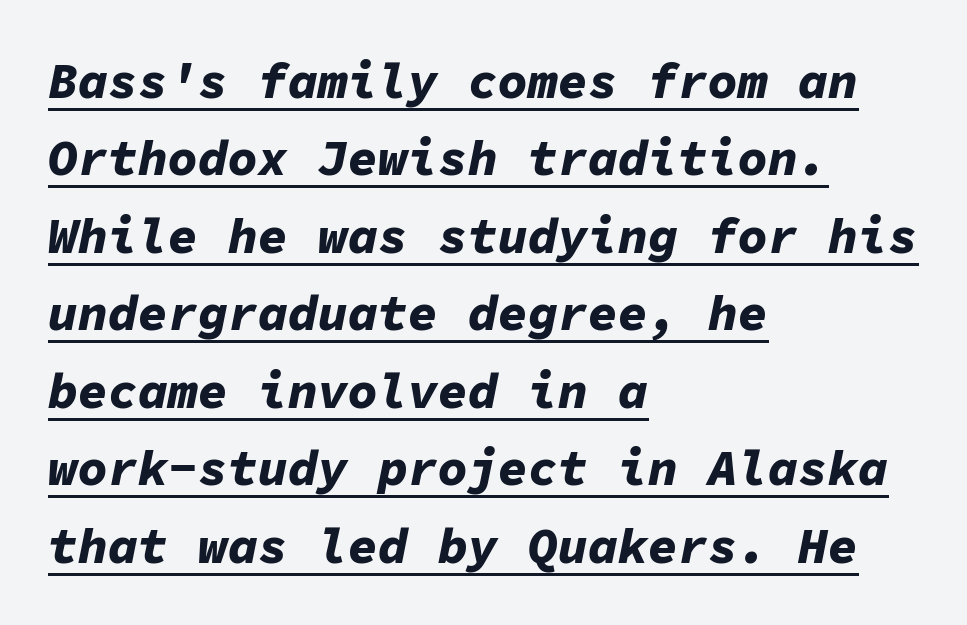
{"italic": "yes", "lean": "right", "slant_degrees": 11, "bold": "yes", "weight": "bold", "width": "normal", "stroke_contrast": "low", "x_height": "medium", "monospaced": "yes", "underline": "yes", "align": "left", "line_spacing": "normal", "line_spacing_ratio": 1.55, "letter_spacing": "normal", "letter_spacing_em": 0.0, "glyph_px": 50}
